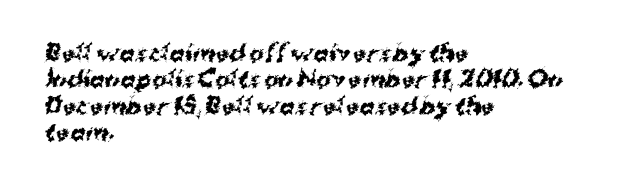
{"bold": "yes", "underline": "no", "align": "left", "line_spacing_ratio": 1.2, "letter_spacing": "normal", "letter_spacing_em": 0.0, "glyph_px": 22}
